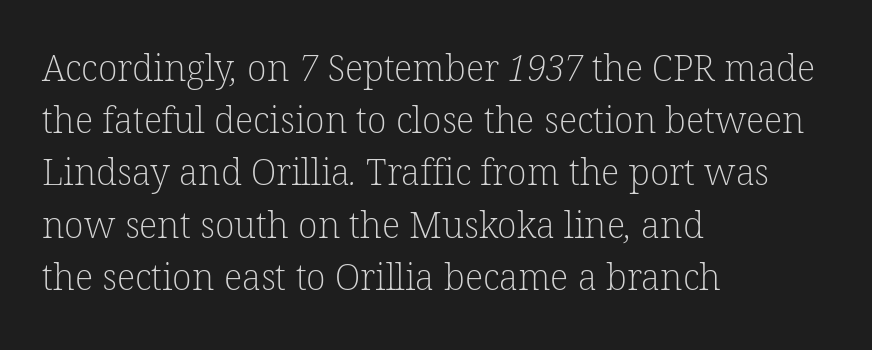
The image shows 36 px light serif type; set left-aligned, normal line spacing (1.45x), normal letter spacing, not underlined; low stroke contrast and a medium x-height.
